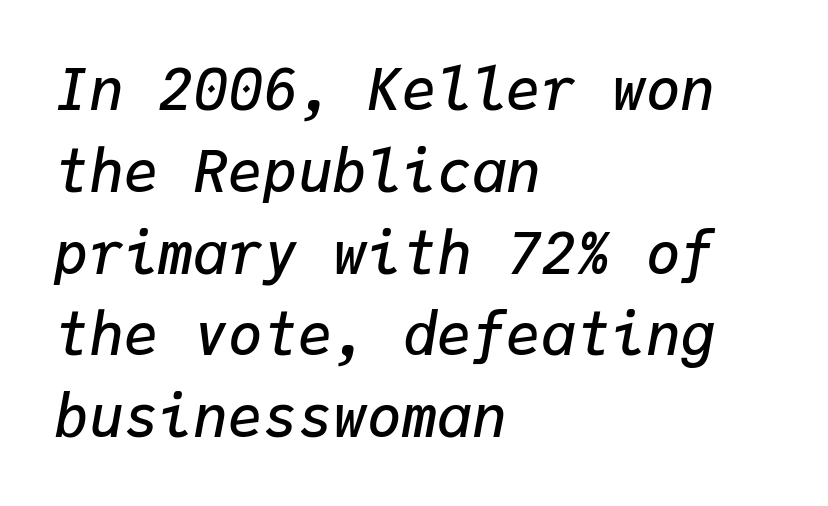
The image shows 58 px semibold type, italic (leaning right), monospaced; set left-aligned, normal line spacing (1.41x), normal letter spacing, not underlined; low stroke contrast and a medium x-height.
